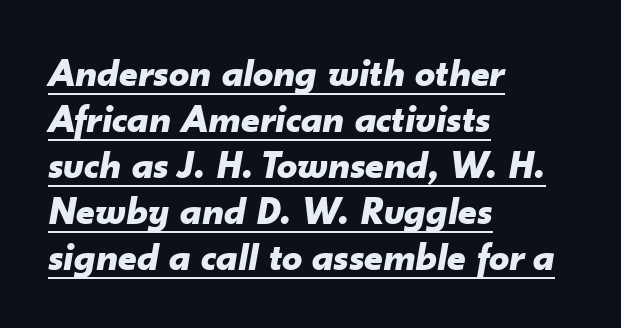
Q: Is the text bold? A: Yes.
Q: Is the text italic (slanted)? A: Yes, it leans right by about 10 degrees.
Q: Is the text underlined? A: Yes.
Q: How is the paragraph aligned? A: Left-aligned.
Q: Is the spacing between letters normal or unusually wide? A: Normal.
Q: Is the spacing between lines tight, normal or loose? A: Tight.
Q: Width (condensed, normal, or wide)? A: Normal.
Q: Stroke contrast? A: Low.
Q: x-height? A: Small.
Q: Monospaced? A: No.
